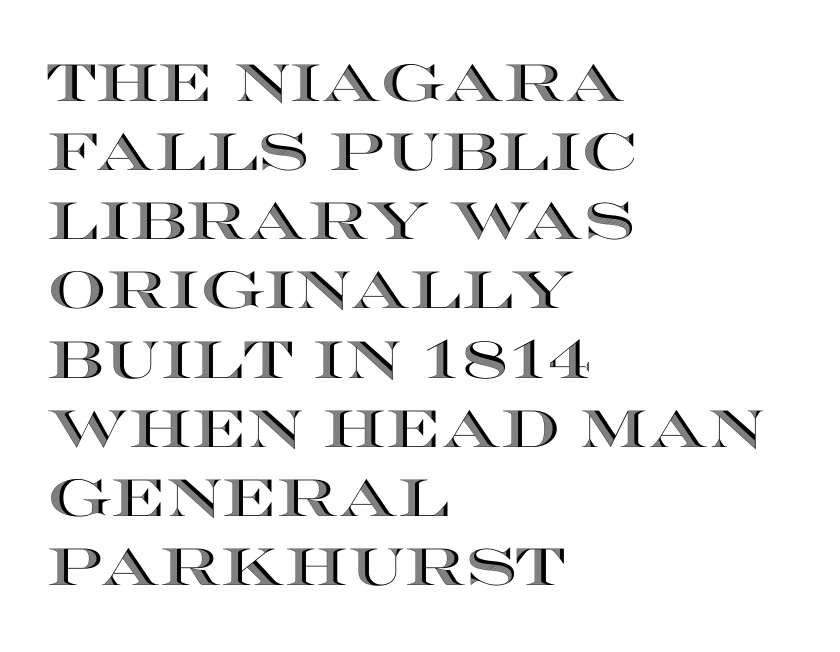
The image shows 52 px wide type, upright; set left-aligned, normal line spacing (1.33x), normal letter spacing, not underlined; a large x-height.
